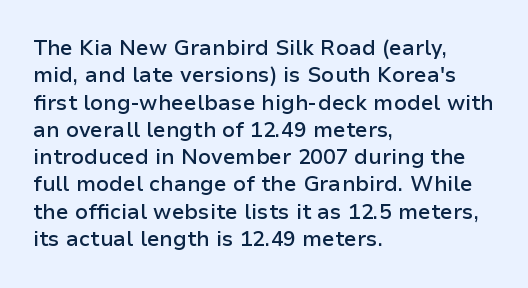
{"italic": "no", "bold": "semi", "underline": "no", "align": "left", "line_spacing": "normal", "line_spacing_ratio": 1.3, "letter_spacing": "normal", "letter_spacing_em": 0.0, "glyph_px": 21}
